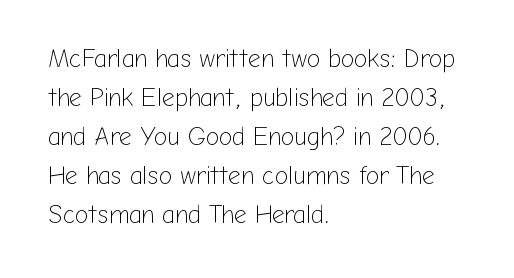
The image shows 25 px text type, upright; set left-aligned, normal line spacing (1.56x), normal letter spacing, not underlined.
